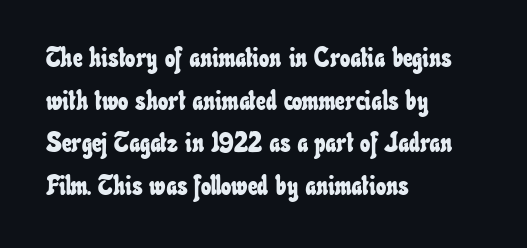
The image shows 27 px text type; set left-aligned, normal line spacing (1.58x), normal letter spacing, not underlined.
